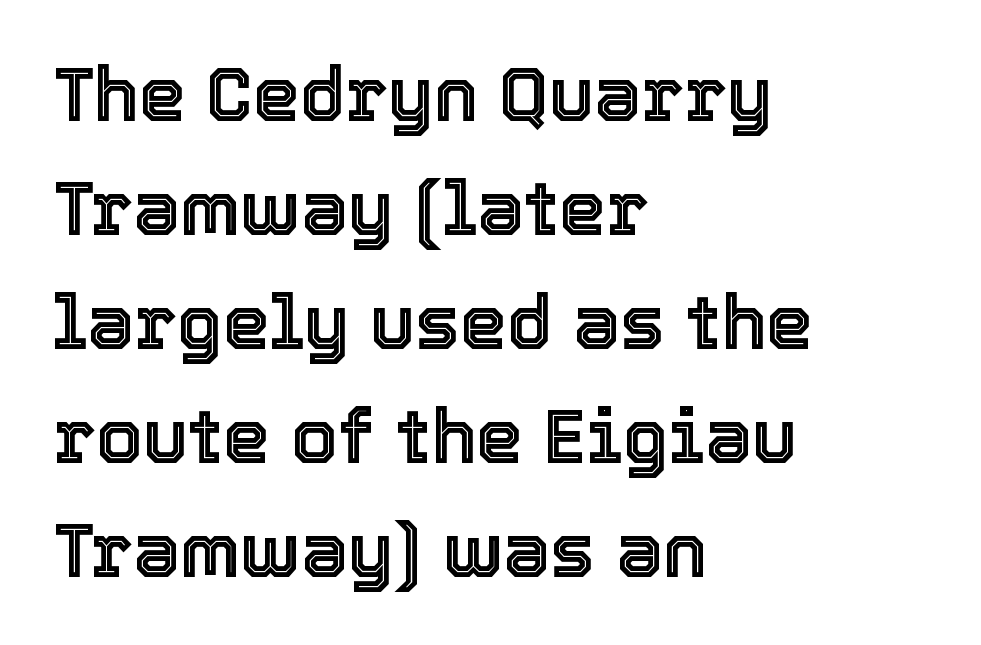
These lines are rendered in a variable-pitch font. Ascenders rise straight up at ninety degrees. Default kerning and tracking; the words read as compact shapes. The passage shown is not underscored anywhere. Horizontal alignment here is leftward, the default for most running prose. Notice how descenders clear the ascenders below comfortably — that's standard leading.
